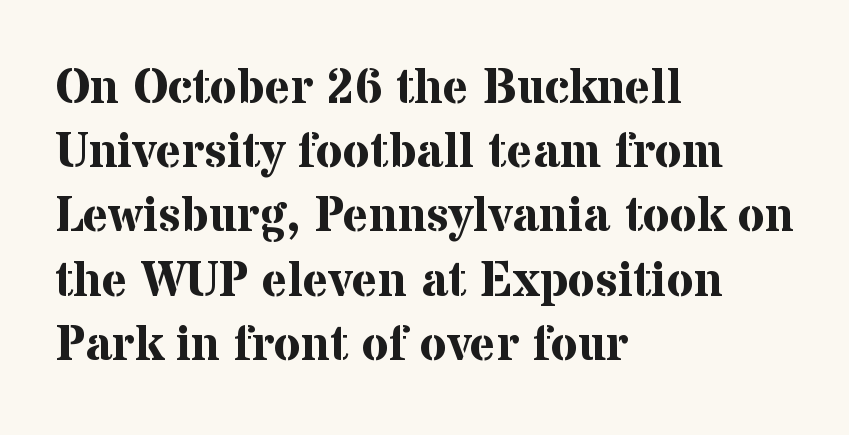
{"serif": "yes", "italic": "no", "bold": "yes", "weight": "bold", "width": "normal", "stroke_contrast": "medium", "x_height": "medium", "monospaced": "no", "underline": "no", "align": "left", "line_spacing": "normal", "line_spacing_ratio": 1.31, "letter_spacing": "normal", "letter_spacing_em": 0.0, "glyph_px": 49}
